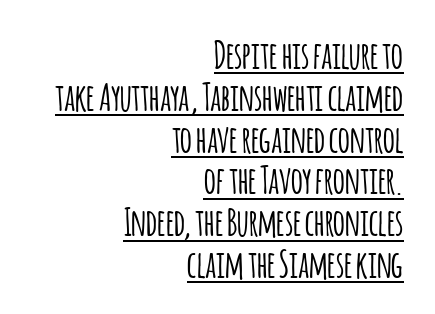
{"serif": "no", "italic": "no", "width": "condensed", "stroke_contrast": "low", "x_height": "large", "monospaced": "no", "underline": "yes", "align": "right", "line_spacing": "tight", "line_spacing_ratio": 1.13, "letter_spacing": "normal", "letter_spacing_em": 0.0, "glyph_px": 37}
